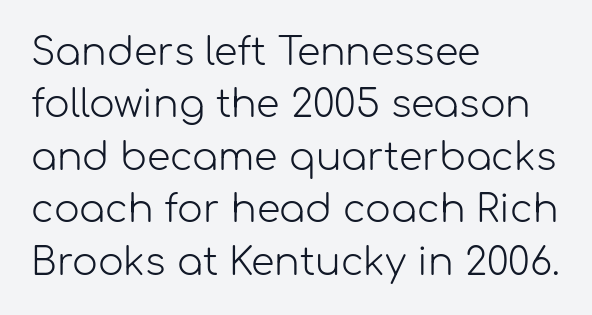
Does the copy run flush right? No — it runs flush left. The type sits square on the baseline with zero lean. Letter spacing: default. Just letters on the line, the space beneath them empty.
